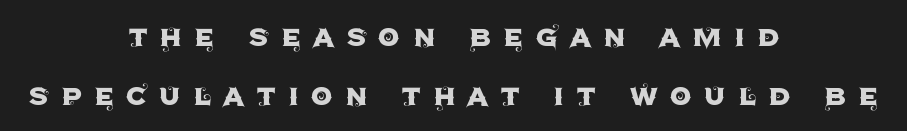
The image shows 35 px sans-serif type, upright; set centered, normal line spacing (1.69x), unusually wide letter spacing (+0.34 em), not underlined; a large x-height.
